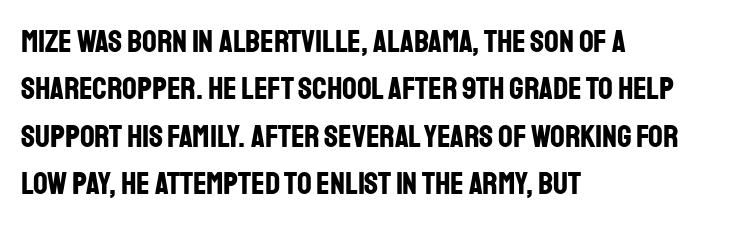
Heavy, bold letterforms. This sample is left-justified, so line endings fall wherever the words run out. The line texture is even and compact thanks to regular tracking. This block has exactly the height ordinary leading produces. The gap between lines stays unmarked.
